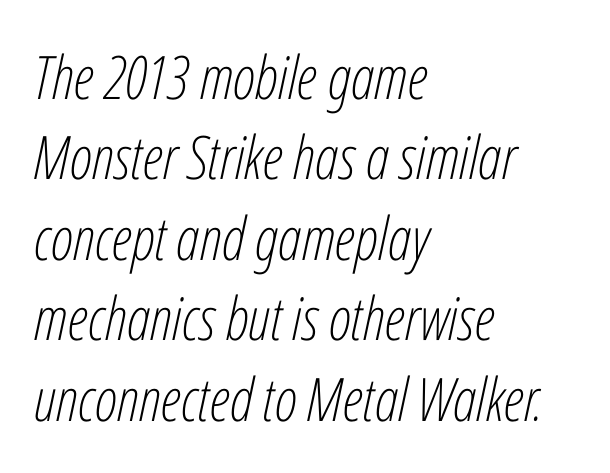
Honestly, there is no underline to notice here at all. The letters sit at their default tracking, neither squeezed nor spread. Is this a heavy cut? Hardly; it is regular or lighter. Which margin do the lines hug? The left one — the right edge is uneven.
